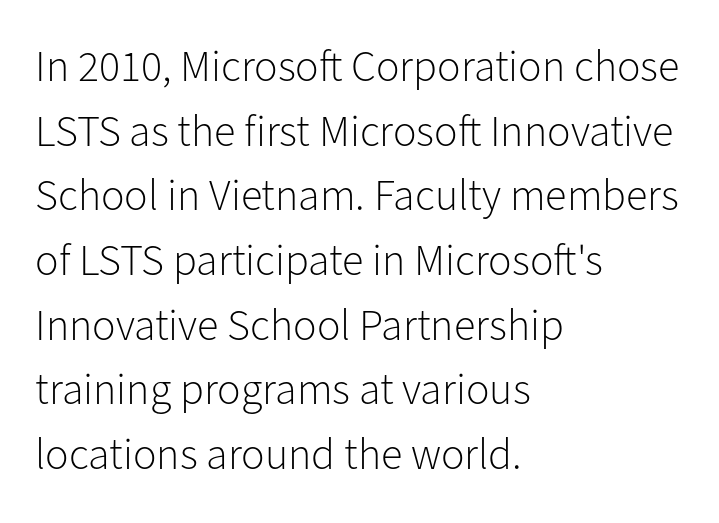
Q: Is the text bold? A: No.
Q: Is the text italic (slanted)? A: No, it is upright.
Q: Is the typeface a serif or a sans-serif typeface? A: Sans-serif.
Q: Is the text underlined? A: No.
Q: How is the paragraph aligned? A: Left-aligned.
Q: Is the spacing between letters normal or unusually wide? A: Normal.
Q: Is the spacing between lines tight, normal or loose? A: Normal.
Q: Width (condensed, normal, or wide)? A: Normal.
Q: Stroke contrast? A: Low.
Q: x-height? A: Medium.
Q: Monospaced? A: No.
